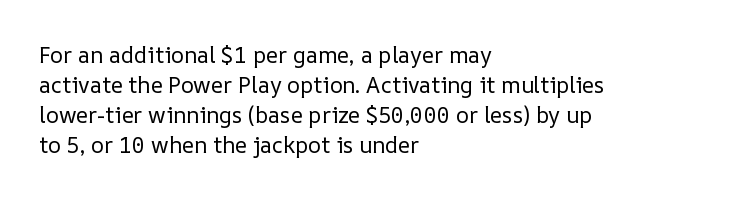
The image shows 22 px text type, upright; set left-aligned, normal line spacing (1.37x), normal letter spacing, not underlined.
